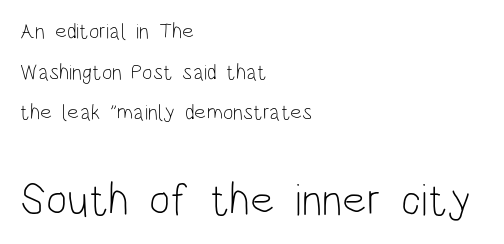
The image shows 45 px light, condensed sans-serif type, upright; set left-aligned, line spacing 1.85x, normal letter spacing, not underlined; the second (bottom) block is 2.05x larger; low stroke contrast and a large x-height.
